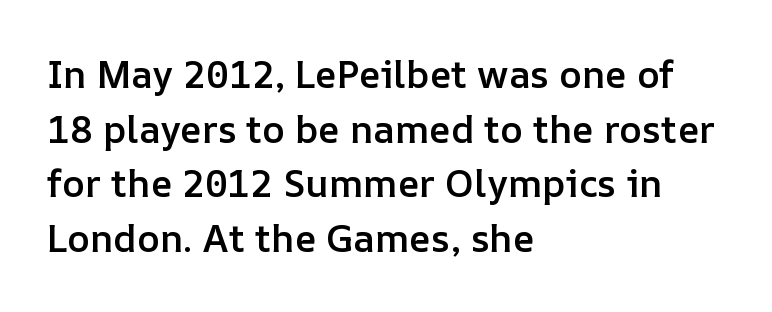
Does the leading feel generous? No, just average. Left-aligned paragraph, ragged on the right. The specimen reads as upright at a glance. You could not count columns in this text — the font is proportionally spaced. Stems and bowls a touch heavier than normal — semibold.
